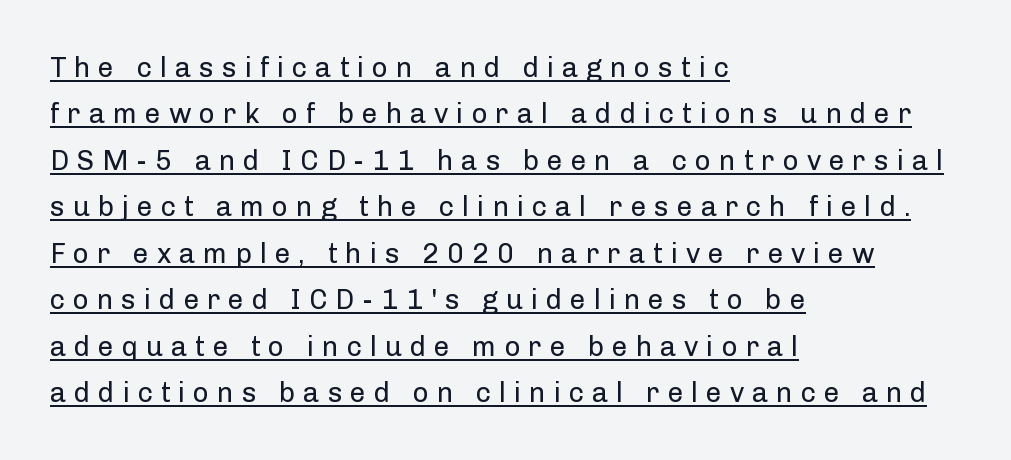
The image shows 28 px regular-weight sans-serif type, upright; set left-aligned, normal line spacing (1.66x), unusually wide letter spacing (+0.28 em), underlined; low stroke contrast and a medium x-height.
